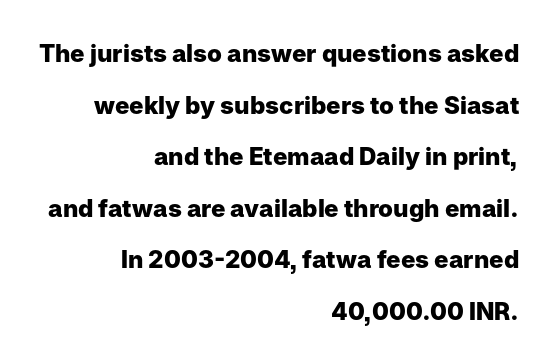
Q: Is the text bold? A: Yes.
Q: Is the text italic (slanted)? A: No, it is upright.
Q: Is the text underlined? A: No.
Q: How is the paragraph aligned? A: Right-aligned.
Q: Is the spacing between letters normal or unusually wide? A: Normal.
Q: Is the spacing between lines tight, normal or loose? A: Loose.
